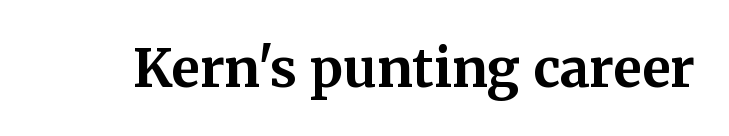
{"serif": "yes", "italic": "no", "bold": "yes", "weight": "bold", "width": "normal", "stroke_contrast": "medium", "x_height": "medium", "monospaced": "no", "underline": "no", "letter_spacing": "normal", "letter_spacing_em": 0.0, "glyph_px": 53}
